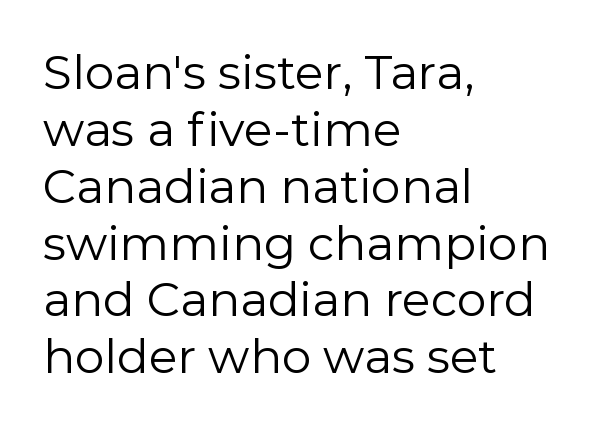
The image shows 47 px regular-weight sans-serif type, upright; set left-aligned, line spacing 1.21x, normal letter spacing, not underlined; a medium x-height.
